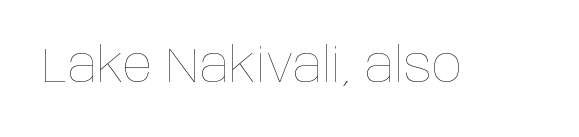
Q: Is the text bold? A: No.
Q: Is the text italic (slanted)? A: No, it is upright.
Q: Is the text underlined? A: No.
Q: Is the spacing between letters normal or unusually wide? A: Normal.
Q: Width (condensed, normal, or wide)? A: Condensed.
Q: Stroke contrast? A: Low.
Q: x-height? A: Large.
Q: Monospaced? A: No.
